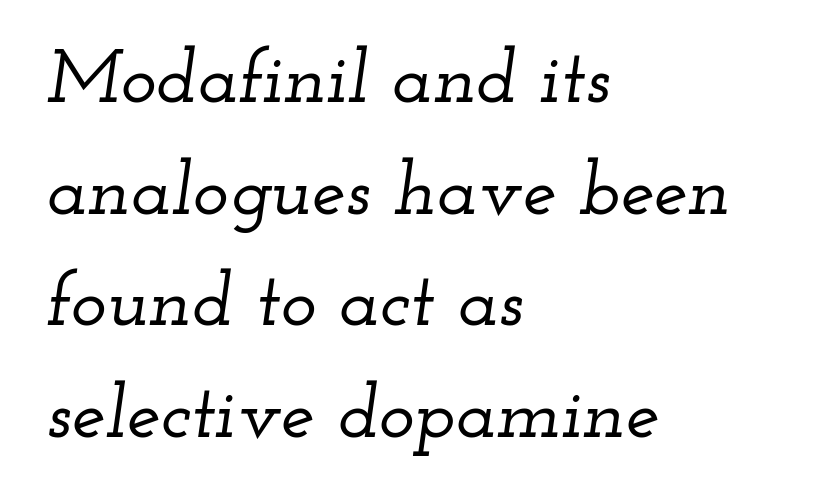
{"serif": "yes", "italic": "yes", "lean": "right", "slant_degrees": 12, "width": "wide", "stroke_contrast": "low", "x_height": "small", "monospaced": "no", "underline": "no", "align": "left", "line_spacing": "normal", "line_spacing_ratio": 1.47, "letter_spacing": "normal", "letter_spacing_em": 0.0, "glyph_px": 76}
